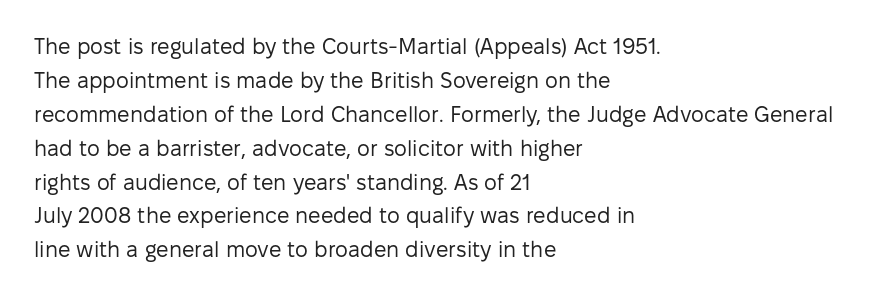
{"italic": "no", "bold": "no", "underline": "no", "align": "left", "line_spacing": "normal", "line_spacing_ratio": 1.54, "letter_spacing": "normal", "letter_spacing_em": 0.0, "glyph_px": 22}
